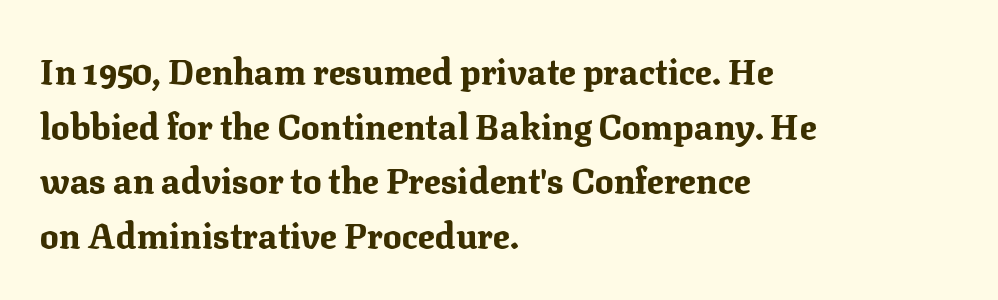
Classification — serif. Quick note: not italic, upright. The paragraph shown leans on its left margin. The face used here has the dense, thick strokes of a bold. Rule under the text: the space is simply empty. The face used here is proportionally spaced, like ordinary book or web type.
